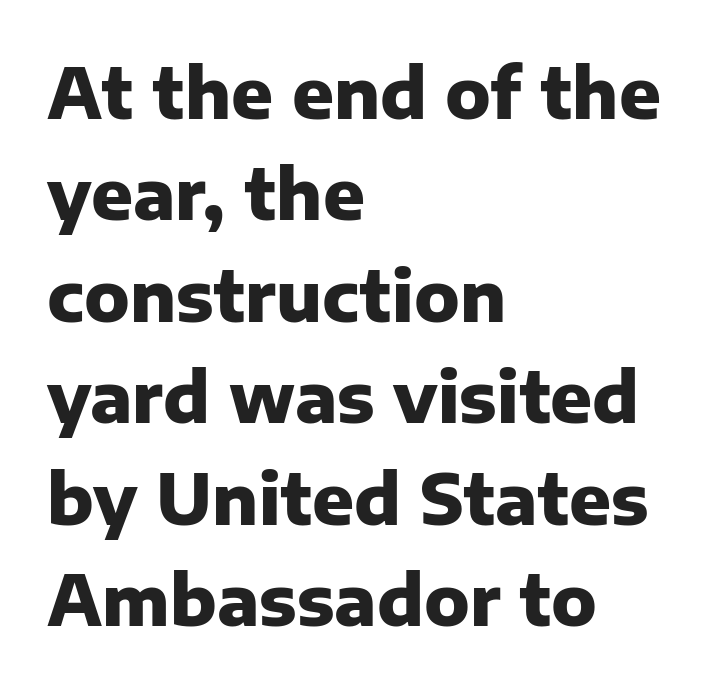
The image shows 69 px heavy sans-serif type, upright; set left-aligned, normal line spacing (1.47x), normal letter spacing, not underlined; low stroke contrast and a medium x-height.
